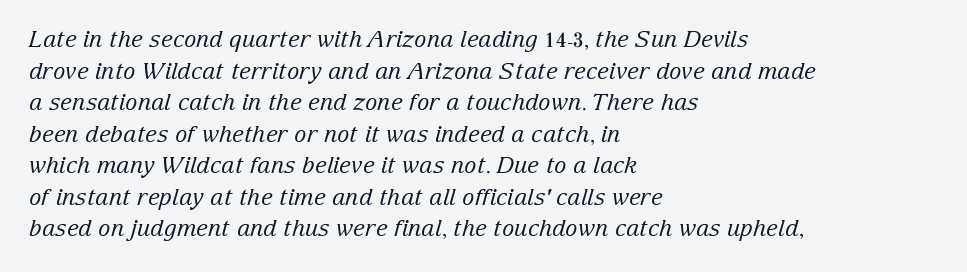
Descenders are the only things crossing below the line. The whole block is typeset with a tilt. Characters follow at the spacing the type designer built in. These lines are set flush left with a ragged right edge. Weight: not bold — regular or lighter.
